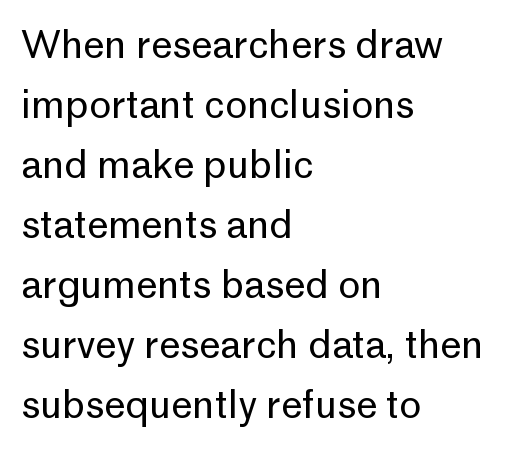
Rows of type keep a routine distance in the vertical direction. The face used here is proportionally spaced, like ordinary book or web type. A roman cut, with each character standing at attention. All the whitespace from short lines collects on the right.
